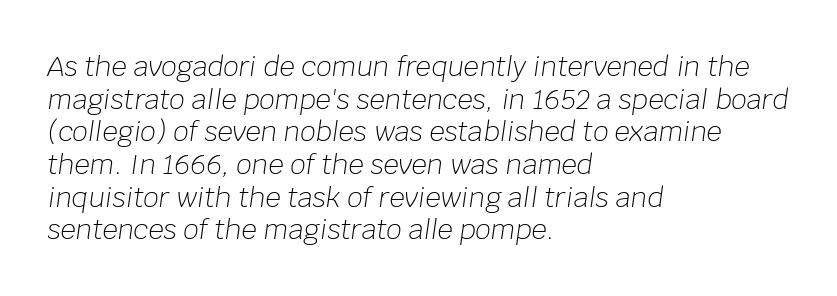
{"italic": "yes", "lean": "right", "slant_degrees": 8, "bold": "no", "underline": "no", "align": "left", "line_spacing_ratio": 1.21, "letter_spacing": "normal", "letter_spacing_em": 0.0, "glyph_px": 27}
